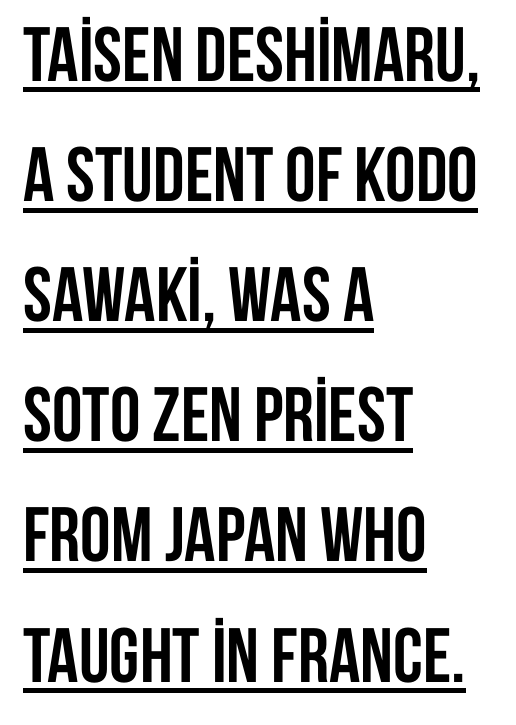
Q: Is the text bold? A: Yes.
Q: Is the text italic (slanted)? A: No, it is upright.
Q: Is the typeface a serif or a sans-serif typeface? A: Sans-serif.
Q: Is the text underlined? A: Yes.
Q: How is the paragraph aligned? A: Left-aligned.
Q: Is the spacing between letters normal or unusually wide? A: Normal.
Q: Is the spacing between lines tight, normal or loose? A: Normal.
Q: Width (condensed, normal, or wide)? A: Condensed.
Q: Stroke contrast? A: Low.
Q: x-height? A: Large.
Q: Monospaced? A: No.
